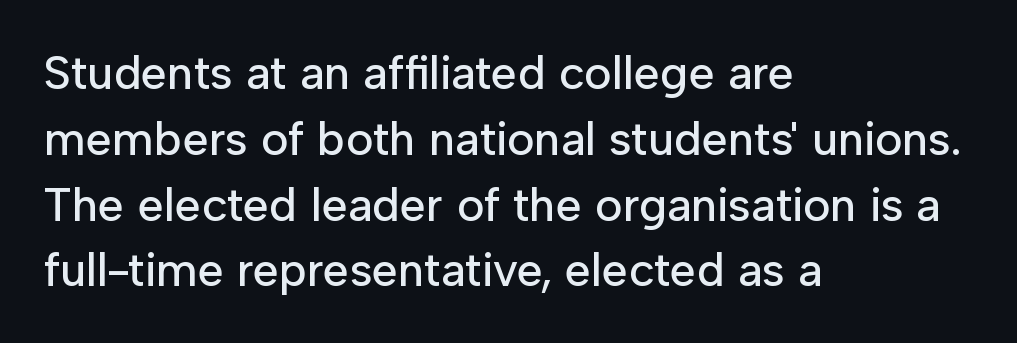
Words float on clear page, feet unadorned. Each line starts at the same left margin while the right side varies. Tracking here is standard; glyphs follow each other at the usual distance. A roman cut, with each character standing at attention. How would I describe the line gaps? Plain and ordinary. Think of a printed novel: that variable character pitch is what you see here.
